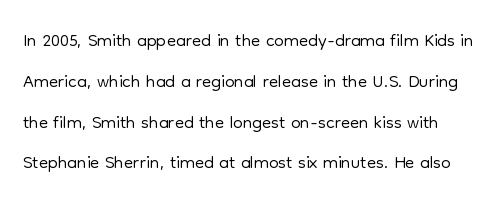
The type sits square on the baseline with zero lean. Look at the tracking — it's just the regular setting, nothing added. The glyphs are unaccompanied by any horizontal stroke below them. Heaviness? Minimal to ordinary, like unemphasized prose. Evenly set lines give the paragraph a standard silhouette.
